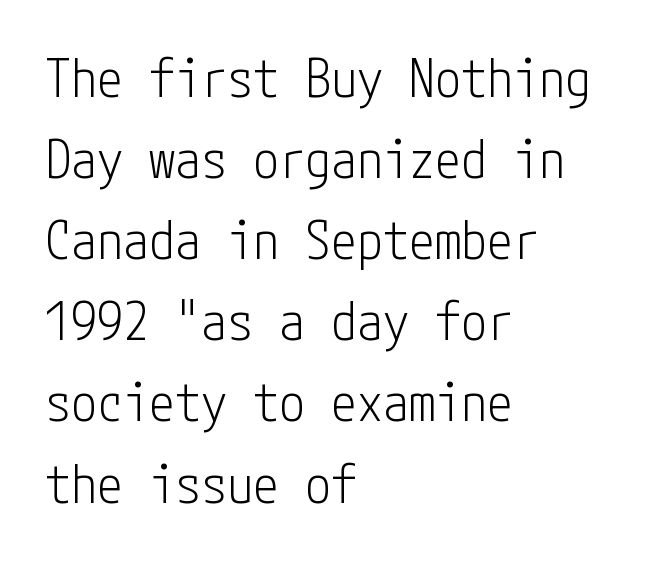
The typesetter chose a ragged-right arrangement here. Short note: letters normally spaced. No chunkiness to these letters — they're not bold. Vertical spacing — default. Characters remain perfectly vertical along every line. Glance below the letters and you will spot only blank space.
